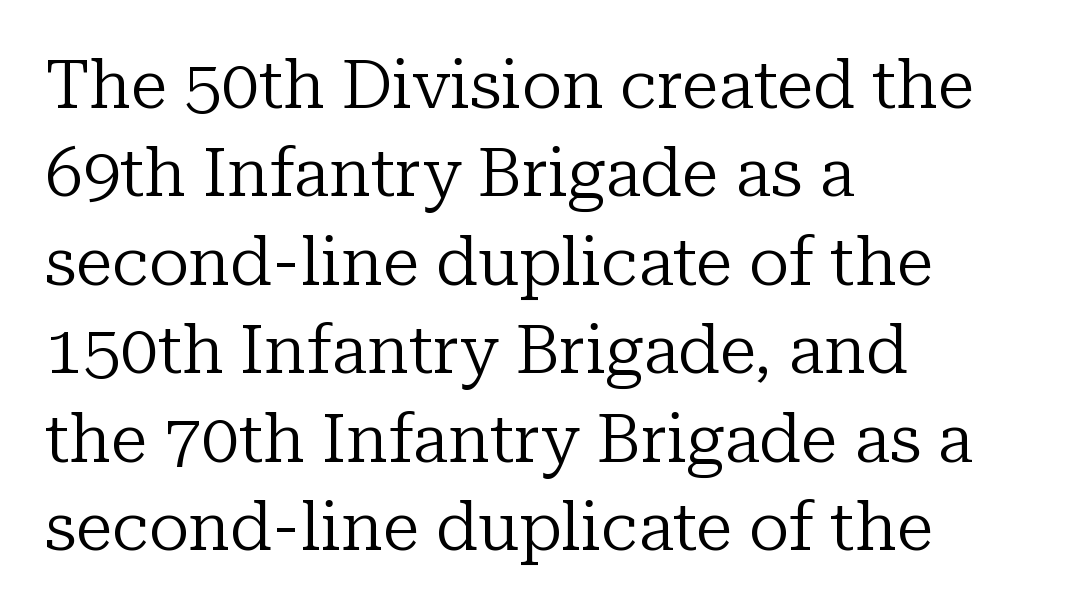
Yep, those are serifs on the letters. A bare baseline throughout the passage. Proportional: the letters do not fall into vertical columns. Notice how the passage keeps a crisp vertical edge on the left only. Words appear dense and cohesive because spacing is normal. Nope, not italic — everything's standing straight.
